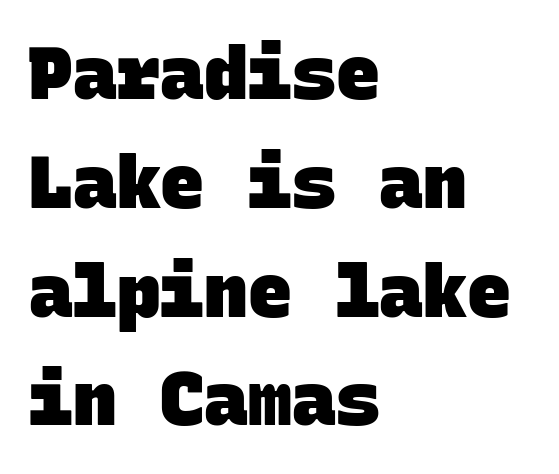
Check under the words: just untouched page. Heavy, bold letterforms. The face used here is monospaced, like something from a code editor. This block has exactly the height ordinary leading produces. The passage shown has conventional tracking throughout. The lines in this sample share a left origin and differ only in where they stop.
